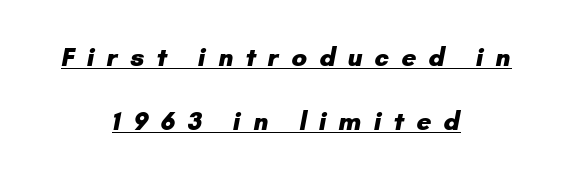
Q: Is the text bold? A: Yes.
Q: Is the text underlined? A: Yes.
Q: How is the paragraph aligned? A: Centered.
Q: Is the spacing between letters normal or unusually wide? A: Unusually wide.
Q: Is the spacing between lines tight, normal or loose? A: Loose.
